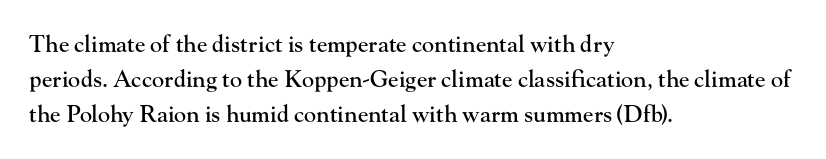
{"italic": "no", "underline": "no", "align": "left", "line_spacing": "normal", "line_spacing_ratio": 1.53, "letter_spacing": "normal", "letter_spacing_em": 0.0, "glyph_px": 23}
